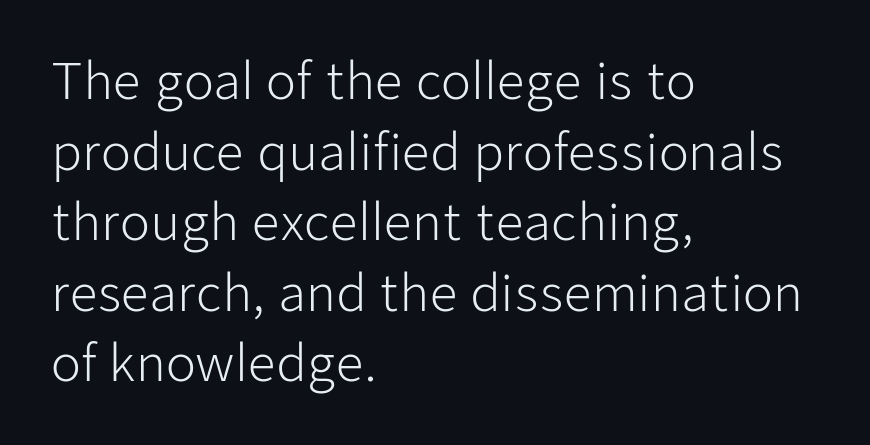
The ragged edge is on the right, which tells us the setting is flush left. On a weight scale, this lands at 450 or below. Nope, not italic — everything's standing straight. Think of a printed novel: that variable character pitch is what you see here. No extra tracking has been applied to these lines.
